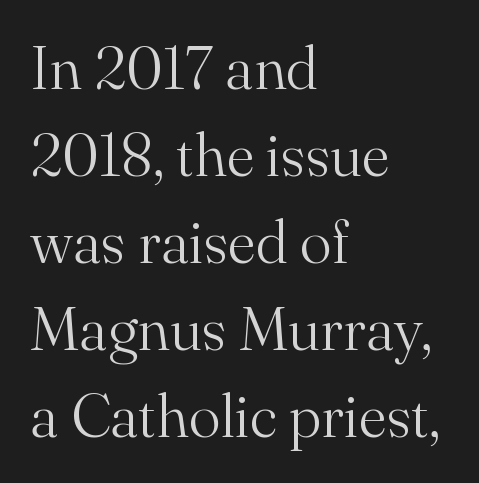
The image shows 60 px light serif type, upright; set left-aligned, normal line spacing (1.45x), normal letter spacing, not underlined; medium stroke contrast and a small x-height.
